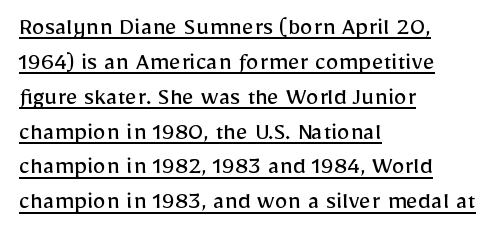
{"italic": "no", "bold": "no", "underline": "yes", "align": "left", "line_spacing": "normal", "line_spacing_ratio": 1.34, "letter_spacing": "normal", "letter_spacing_em": 0.0, "glyph_px": 26}
